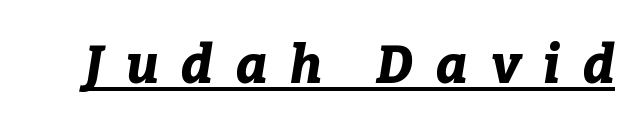
Q: Is the text bold? A: Yes.
Q: Is the text italic (slanted)? A: Yes, it leans right by about 9 degrees.
Q: Is the text underlined? A: Yes.
Q: Is the spacing between letters normal or unusually wide? A: Unusually wide.
Q: Width (condensed, normal, or wide)? A: Normal.
Q: Stroke contrast? A: Low.
Q: x-height? A: Medium.
Q: Monospaced? A: No.
